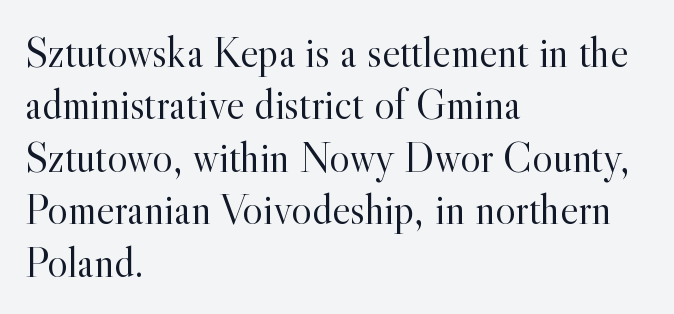
{"serif": "yes", "italic": "no", "bold": "no", "weight": "light", "width": "normal", "x_height": "small", "monospaced": "no", "underline": "no", "align": "left", "line_spacing_ratio": 1.22, "letter_spacing": "normal", "letter_spacing_em": 0.0, "glyph_px": 43}
